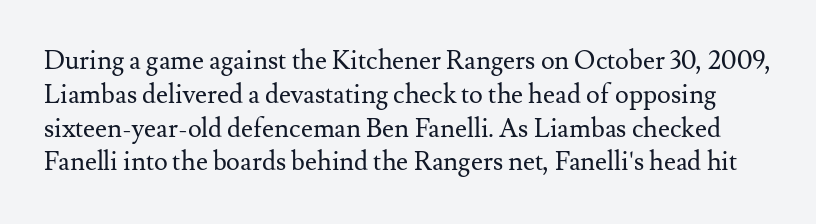
The line texture is even and compact thanks to regular tracking. Italic: no, the glyphs are upright roman. The foot of each line stays bare and open. The letters look calm and open, with moderate or lighter stems. The block of text has a typical density, with ordinary space between rows.
